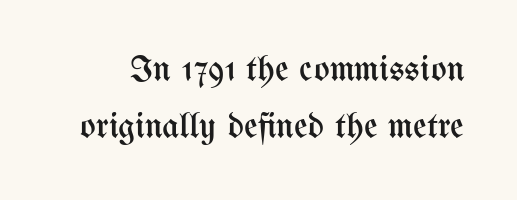
Q: Is the text bold? A: No.
Q: Is the text italic (slanted)? A: No, it is upright.
Q: Is the text underlined? A: No.
Q: Is the spacing between letters normal or unusually wide? A: Normal.
Q: Is the spacing between lines tight, normal or loose? A: Normal.
Q: Width (condensed, normal, or wide)? A: Condensed.
Q: Stroke contrast? A: Medium.
Q: x-height? A: Medium.
Q: Monospaced? A: No.
